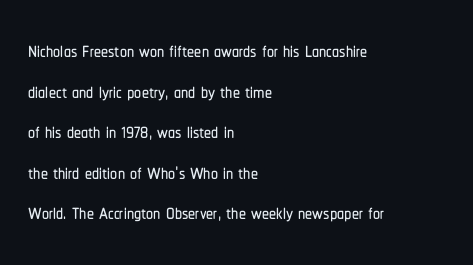
{"serif": "no", "italic": "no", "width": "condensed", "stroke_contrast": "low", "x_height": "medium", "monospaced": "no", "underline": "no", "align": "left", "line_spacing": "normal", "line_spacing_ratio": 1.45, "letter_spacing": "normal", "letter_spacing_em": 0.0, "glyph_px": 28}
